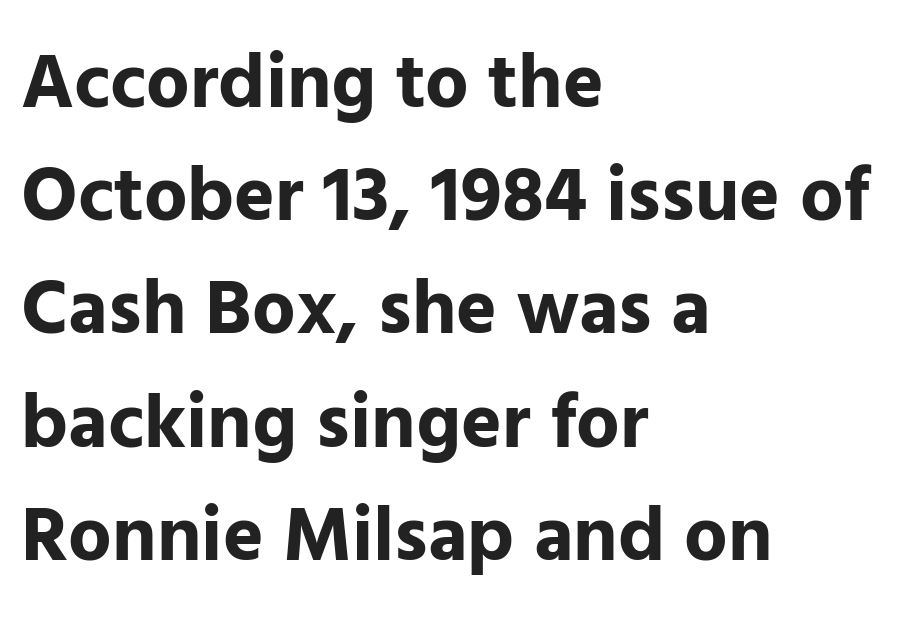
{"serif": "no", "italic": "no", "bold": "yes", "weight": "bold", "width": "normal", "stroke_contrast": "low", "x_height": "medium", "monospaced": "no", "underline": "no", "align": "left", "line_spacing": "normal", "line_spacing_ratio": 1.47, "letter_spacing": "normal", "letter_spacing_em": 0.0, "glyph_px": 77}
